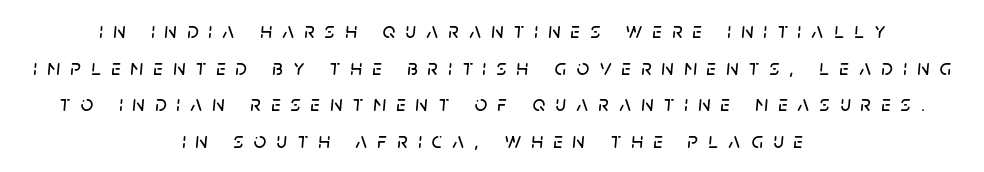
Q: Is the text italic (slanted)? A: Yes, it leans right by about 5 degrees.
Q: Is the text underlined? A: No.
Q: How is the paragraph aligned? A: Centered.
Q: Is the spacing between letters normal or unusually wide? A: Unusually wide.
Q: Is the spacing between lines tight, normal or loose? A: Normal.
